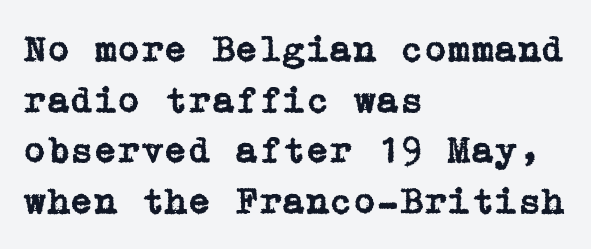
Q: Is the text italic (slanted)? A: No, it is upright.
Q: Is the typeface a serif or a sans-serif typeface? A: Serif.
Q: Is the text underlined? A: No.
Q: How is the paragraph aligned? A: Left-aligned.
Q: Is the spacing between letters normal or unusually wide? A: Normal.
Q: Is the spacing between lines tight, normal or loose? A: Normal.
Q: Width (condensed, normal, or wide)? A: Normal.
Q: Stroke contrast? A: Low.
Q: x-height? A: Medium.
